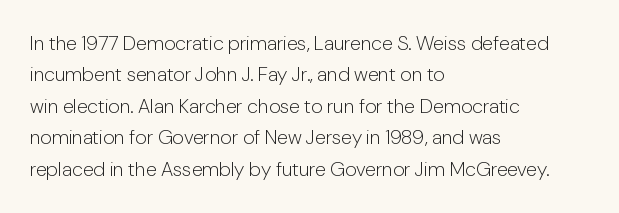
Q: Is the text bold? A: No.
Q: Is the text italic (slanted)? A: No, it is upright.
Q: Is the text underlined? A: No.
Q: How is the paragraph aligned? A: Left-aligned.
Q: Is the spacing between letters normal or unusually wide? A: Normal.
Q: Is the spacing between lines tight, normal or loose? A: Normal.
